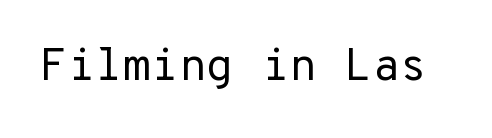
{"serif": "no", "italic": "no", "bold": "no", "weight": "regular", "width": "normal", "stroke_contrast": "low", "x_height": "medium", "underline": "no", "letter_spacing": "normal", "letter_spacing_em": 0.0, "glyph_px": 45}
